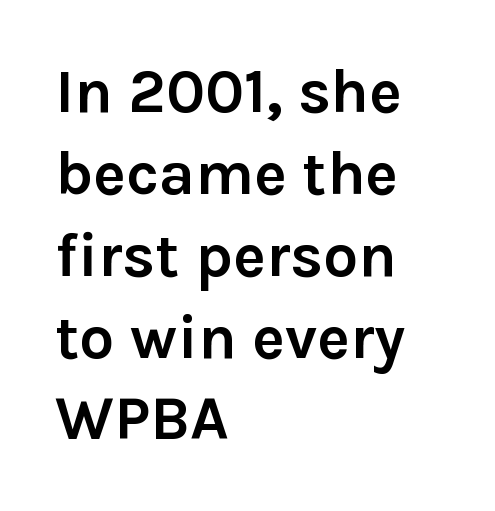
The image shows 62 px semibold sans-serif type, upright; set left-aligned, normal line spacing (1.32x), normal letter spacing, not underlined; low stroke contrast and a medium x-height.
